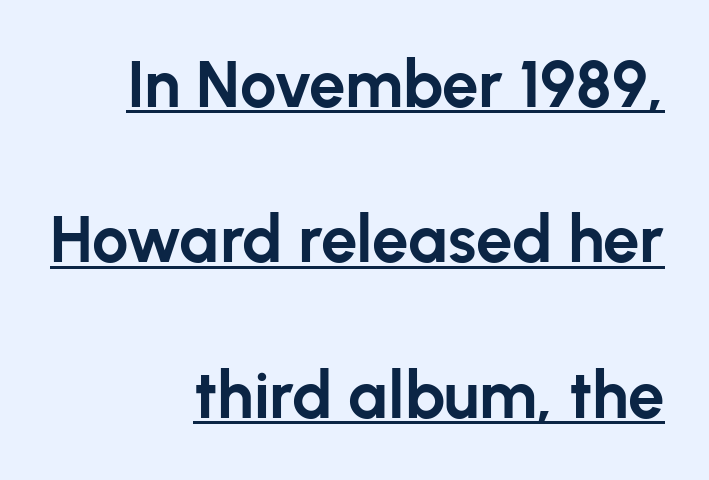
The image shows 65 px bold sans-serif type, upright; set right-aligned, loose line spacing (2.39x), normal letter spacing, underlined; low stroke contrast and a medium x-height.
